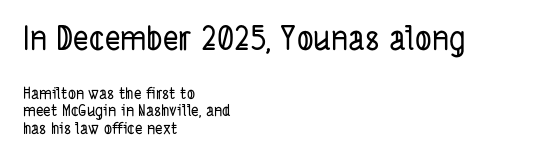
{"serif": "no", "width": "condensed", "stroke_contrast": "low", "x_height": "medium", "monospaced": "no", "underline": "no", "align": "left", "line_spacing": "tight", "line_spacing_ratio": 1.1, "letter_spacing": "normal", "letter_spacing_em": 0.0, "larger_block": "first", "size_ratio": 2.06, "glyph_px": 33}
